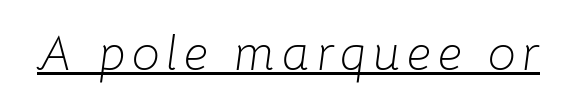
The image shows 49 px light type, italic (leaning right); set underlined; low stroke contrast and a medium x-height.
